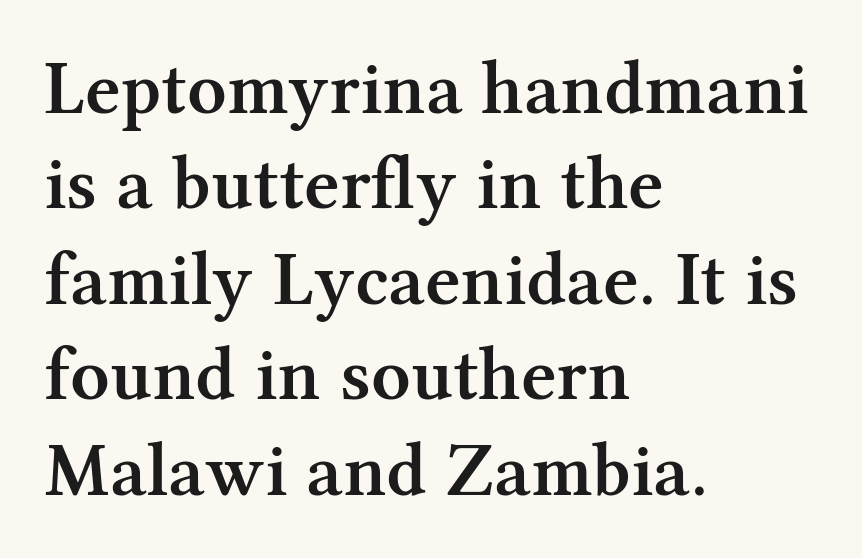
The image shows 77 px semibold serif type, upright; set left-aligned, line spacing 1.24x, normal letter spacing, not underlined; medium stroke contrast and a medium x-height.
